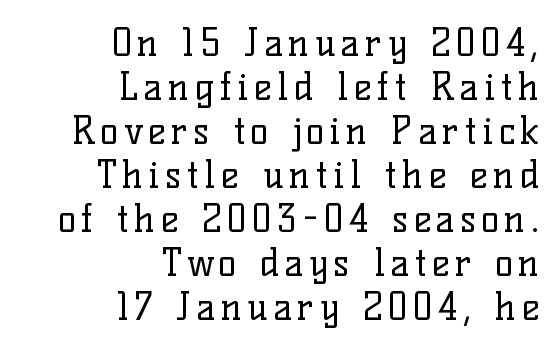
{"serif": "yes", "italic": "no", "bold": "no", "weight": "regular", "width": "normal", "stroke_contrast": "low", "x_height": "medium", "monospaced": "no", "underline": "no", "align": "right", "line_spacing_ratio": 1.19, "glyph_px": 37}
